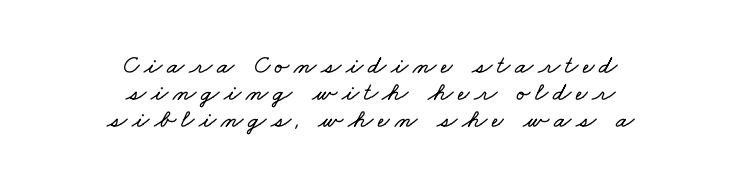
Q: Is the text underlined? A: No.
Q: How is the paragraph aligned? A: Centered.
Q: Is the spacing between lines tight, normal or loose? A: Tight.
